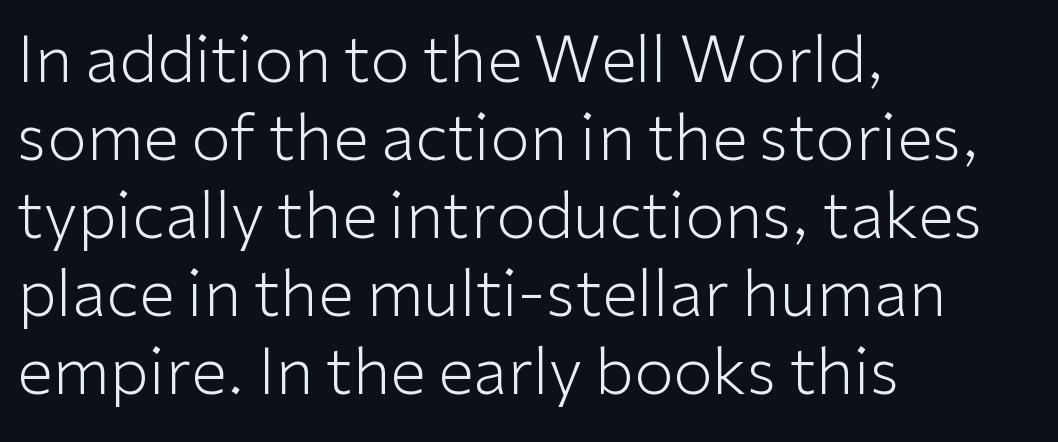
The rag falls on the right side of this text block. Varying glyph widths throughout — classic text-font behaviour. Observe the absence of serifs on each vertical stroke in this sample. Style check: upright. Each stroke keeps to a modest, everyday thickness or less. Default kerning and tracking; the words read as compact shapes.
